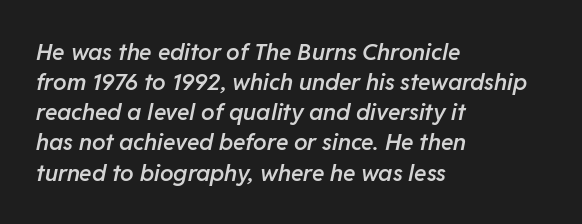
The image shows 23 px text type, italic (leaning right); set left-aligned, normal line spacing (1.31x), normal letter spacing, not underlined.
